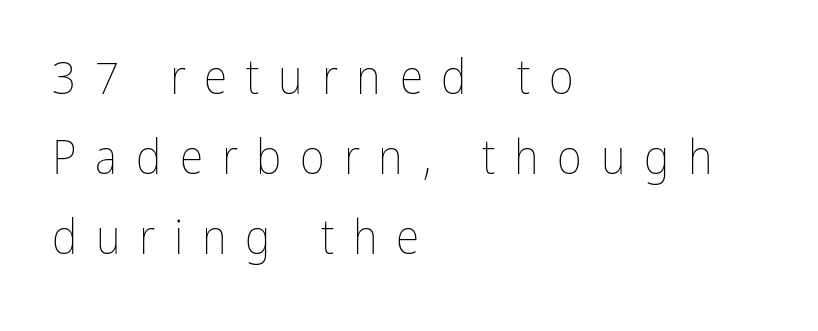
Q: Is the text bold? A: No.
Q: Is the text italic (slanted)? A: No, it is upright.
Q: Is the text underlined? A: No.
Q: How is the paragraph aligned? A: Left-aligned.
Q: Is the spacing between letters normal or unusually wide? A: Unusually wide.
Q: Is the spacing between lines tight, normal or loose? A: Normal.
Q: Width (condensed, normal, or wide)? A: Condensed.
Q: Stroke contrast? A: Low.
Q: x-height? A: Medium.
Q: Monospaced? A: No.
